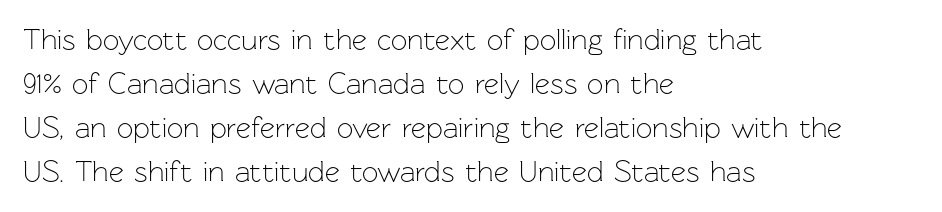
This sample has the flowing, uneven cadence of proportional lettering. Rule under the text: the space is simply empty. Unbolded letterforms with no extra heft. Whoever set this chose a conventional vertical rhythm. The rendering keeps characters at their native spacing. Do the letters lean? They stand straight.
